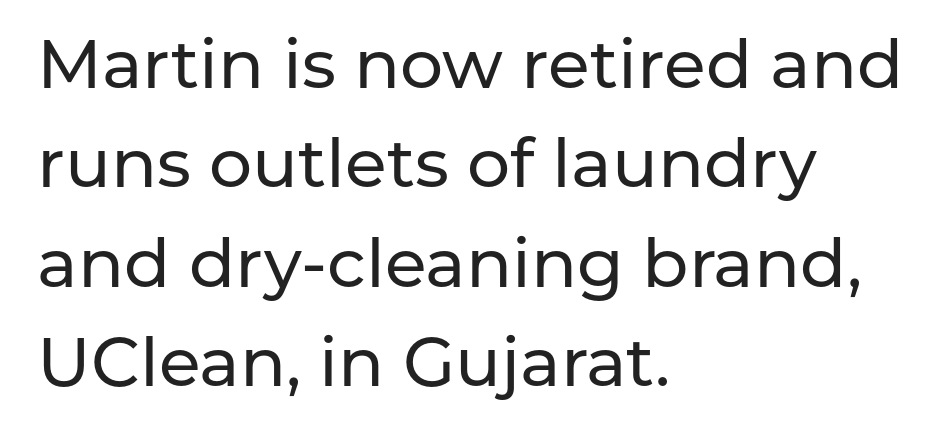
The image shows 68 px sans-serif type, upright; set left-aligned, normal line spacing (1.46x), normal letter spacing, not underlined; low stroke contrast and a medium x-height.
